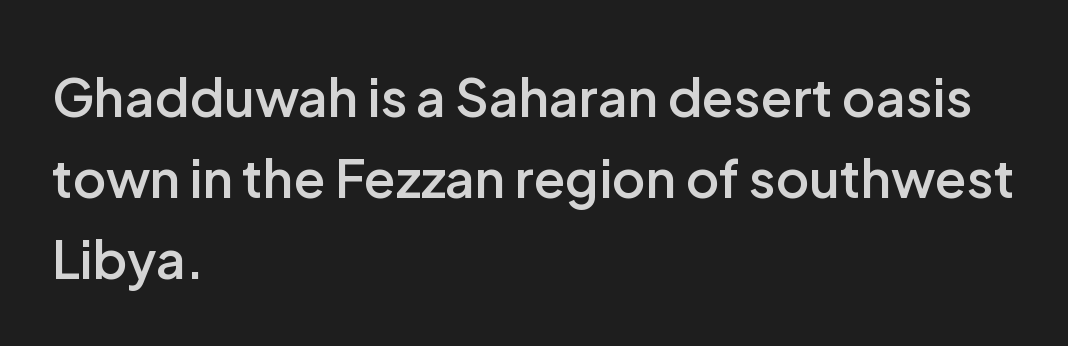
Each letter keeps its own natural width here, so spacing adapts to shape. Normally led — the rows are evenly, conventionally spaced. This is moderately heavy type, rendered in semibold. The letters stand upright; this is a roman face.
